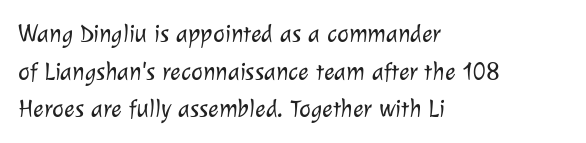
Caption: face not bold, strokes unweighted. Leftover space on each line is placed entirely after the last word. Nobody touched the tracking dial on this one. The leading is moderate, giving the passage an even texture.
